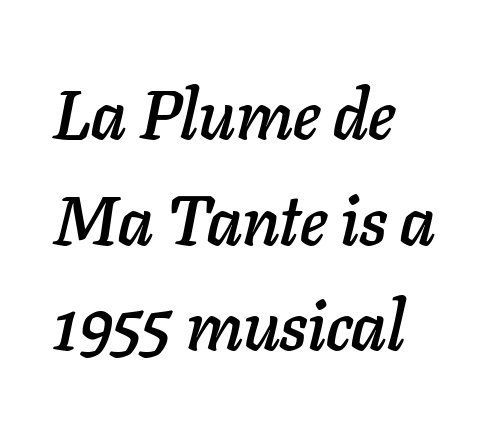
The image shows 69 px text type, italic (leaning right); set left-aligned, normal line spacing (1.53x), normal letter spacing, not underlined; low stroke contrast and a medium x-height.
